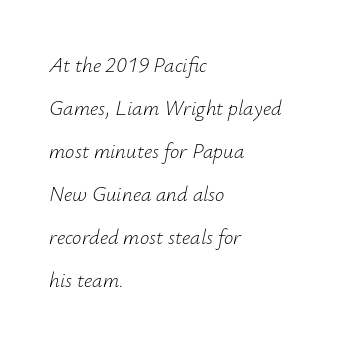
The image shows 21 px text type, italic (leaning right); set left-aligned, loose line spacing (2.05x), normal letter spacing, not underlined.
